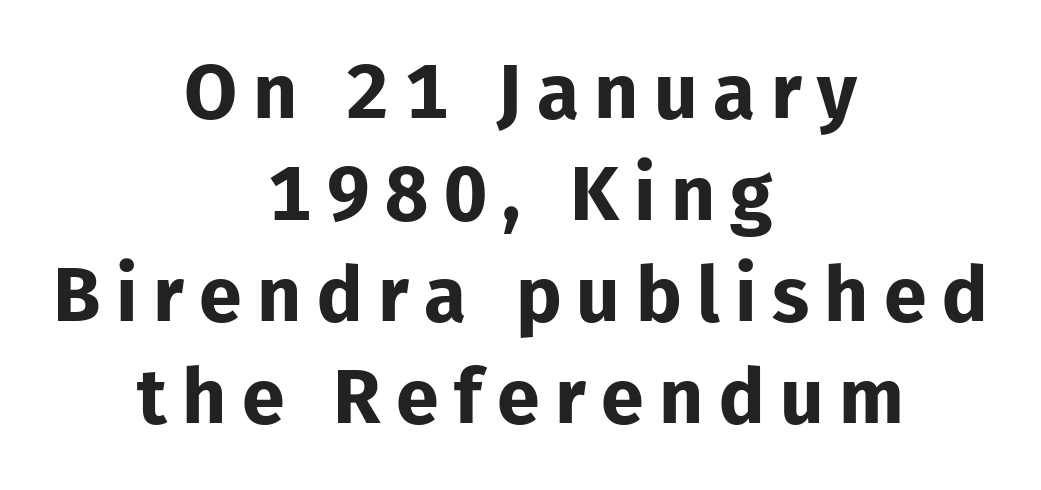
The image shows 77 px bold sans-serif type, upright; set centered, normal line spacing (1.32x), unusually wide letter spacing (+0.2 em), not underlined; low stroke contrast and a medium x-height.
